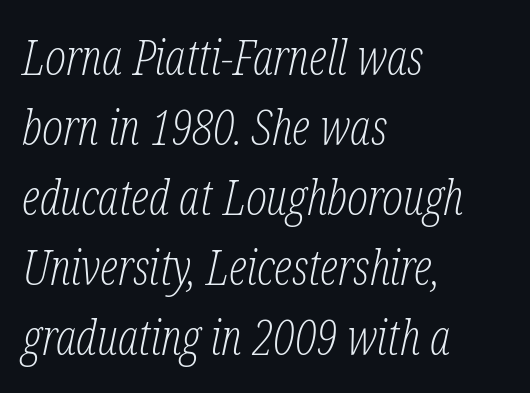
The image shows 49 px light, condensed serif type, italic (leaning right); set left-aligned, normal line spacing (1.43x), normal letter spacing, not underlined; low stroke contrast and a medium x-height.
